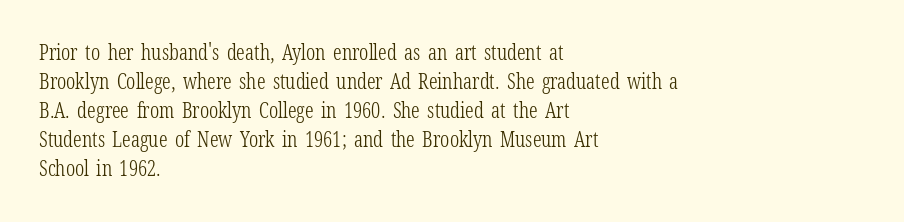
The image shows 21 px text type, upright; set left-aligned, normal line spacing (1.38x), normal letter spacing, not underlined.
